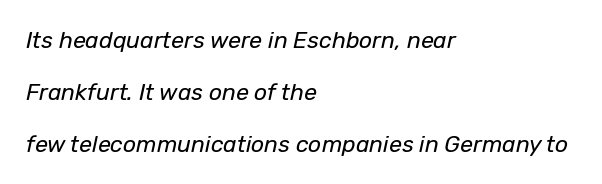
Q: Is the text bold? A: No.
Q: Is the text italic (slanted)? A: Yes, it leans right by about 12 degrees.
Q: Is the text underlined? A: No.
Q: How is the paragraph aligned? A: Left-aligned.
Q: Is the spacing between letters normal or unusually wide? A: Normal.
Q: Is the spacing between lines tight, normal or loose? A: Loose.
